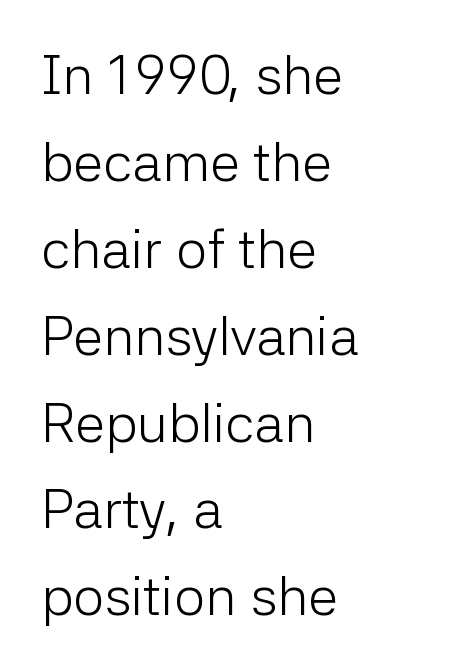
The image shows 55 px light sans-serif type, upright; set left-aligned, normal line spacing (1.58x), normal letter spacing, not underlined; low stroke contrast and a medium x-height.
